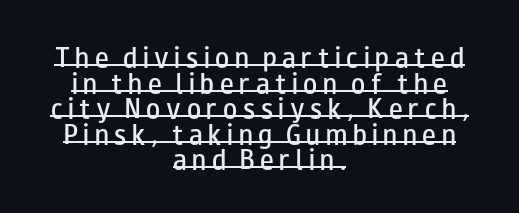
Q: Is the text bold? A: Semi-bold.
Q: Is the text italic (slanted)? A: No, it is upright.
Q: Is the text underlined? A: Yes.
Q: How is the paragraph aligned? A: Centered.
Q: Is the spacing between letters normal or unusually wide? A: Unusually wide.
Q: Is the spacing between lines tight, normal or loose? A: Tight.
